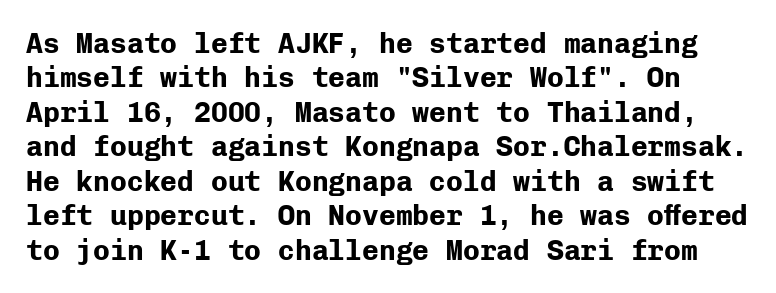
Font category for this specimen: sans-serif. There is no visible air inserted between adjacent glyphs. Pretty heavy lettering here — definitely bold. Do the letters lean? They stand straight. The letters march in equal steps, a hallmark of fixed-pitch type. Underlining? Definitely not there.
